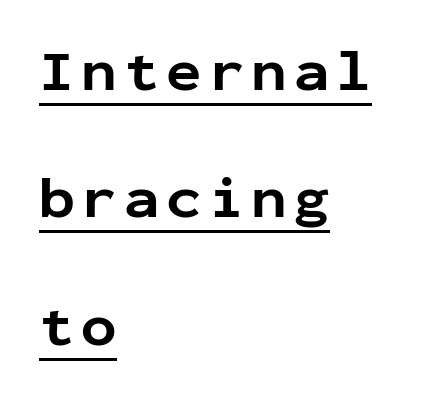
The image shows 59 px bold sans-serif type, upright, monospaced; set left-aligned, loose line spacing (2.16x), underlined; low stroke contrast and a medium x-height.
